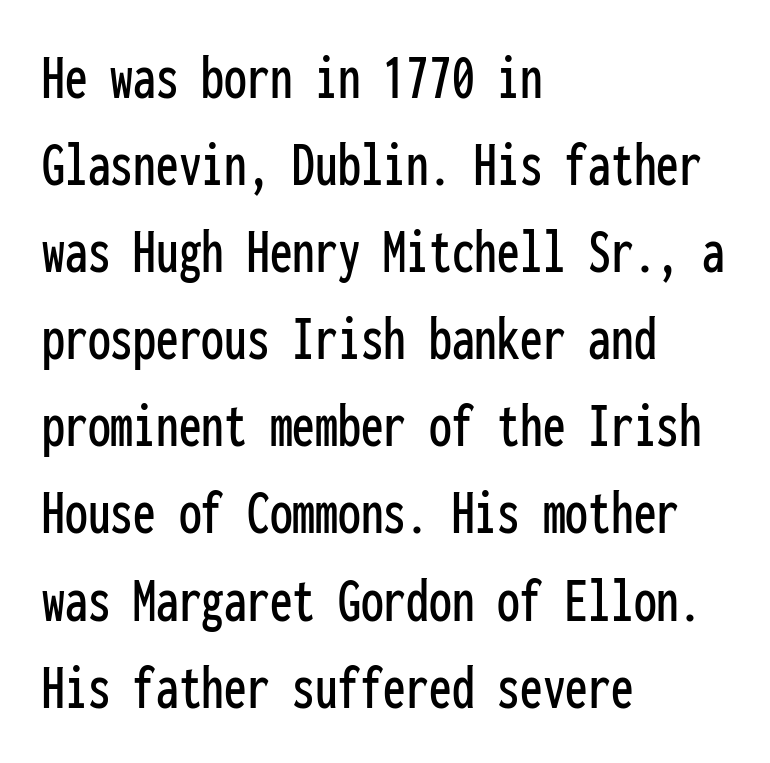
The image shows 65 px condensed sans-serif type, upright, monospaced; set left-aligned, normal line spacing (1.34x), normal letter spacing, not underlined; low stroke contrast and a medium x-height.
